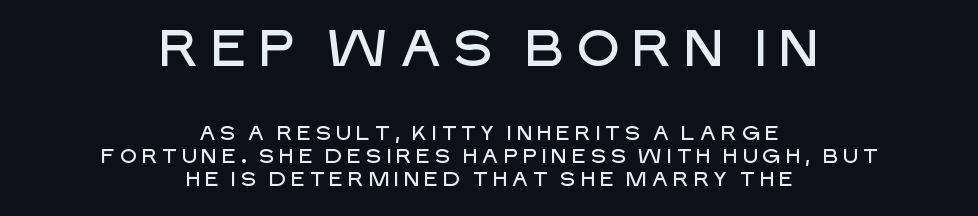
The image shows 51 px sans-serif type, upright; set centered, tight line spacing (1.15x), not underlined; the first (top) block is 2.55x larger; low stroke contrast and a large x-height.
